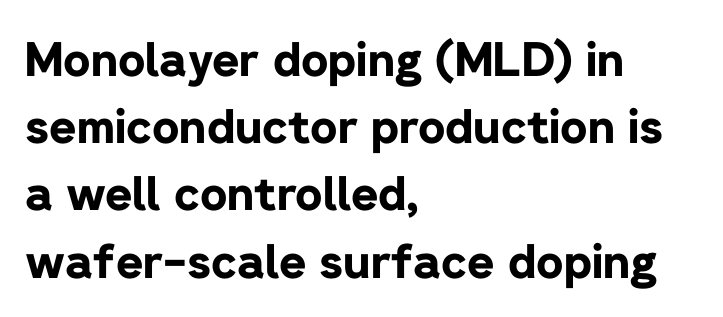
{"serif": "no", "italic": "no", "bold": "yes", "weight": "bold", "width": "normal", "stroke_contrast": "low", "x_height": "medium", "monospaced": "no", "underline": "no", "align": "left", "line_spacing": "normal", "line_spacing_ratio": 1.43, "letter_spacing": "normal", "letter_spacing_em": 0.0, "glyph_px": 47}
